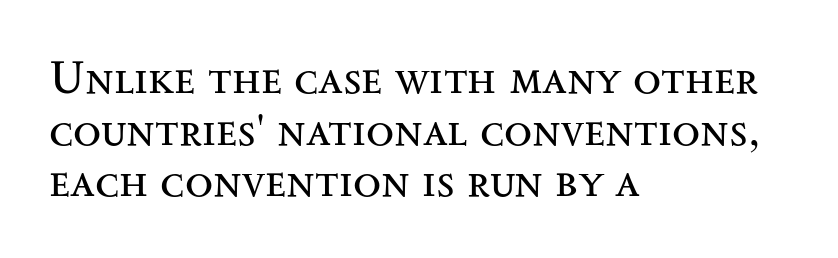
The image shows 46 px regular-weight, wide serif type, upright; set left-aligned, tight line spacing (1.12x), normal letter spacing, not underlined; medium stroke contrast and a small x-height.
